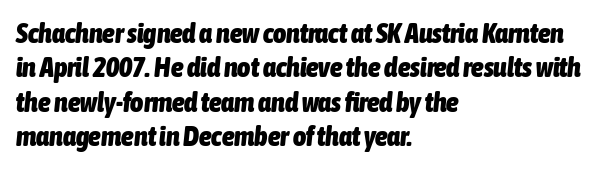
The image shows 28 px heavy, condensed type, italic (leaning right); set left-aligned, line spacing 1.23x, normal letter spacing, not underlined; low stroke contrast and a medium x-height.
